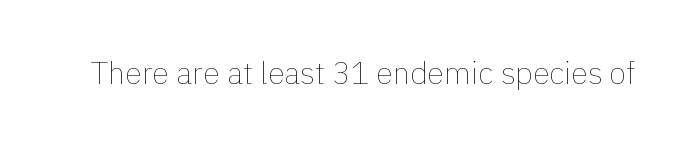
The image shows 31 px thin type, upright; set normal letter spacing, not underlined; low stroke contrast and a medium x-height.
